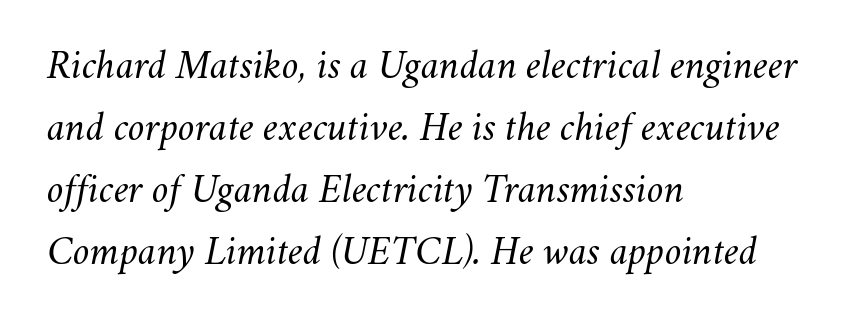
Students, note that the glyphs here touch the page at normal intervals. Rule under the text: the space is simply empty. A light-to-regular cut is what we see here. Does the leading feel generous? No, just average. The rendering uses natural spacing where letterforms have individual widths.
